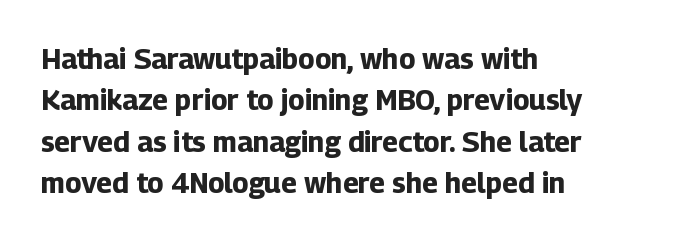
The rendering uses natural spacing where letterforms have individual widths. The leading is moderate, giving the passage an even texture. Does extra space separate the letters? No, they use regular spacing. The letters carry no serifs — their stems end cleanly without finishing strokes. Casual observation: everything's shoved over to the left. Tall strokes in this sample are plumb rather than angled.
